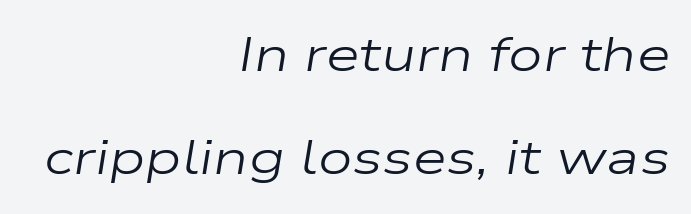
The image shows 49 px regular-weight, wide type, italic (leaning right); set right-aligned, loose line spacing (2.11x), normal letter spacing, not underlined; low stroke contrast and a medium x-height.
